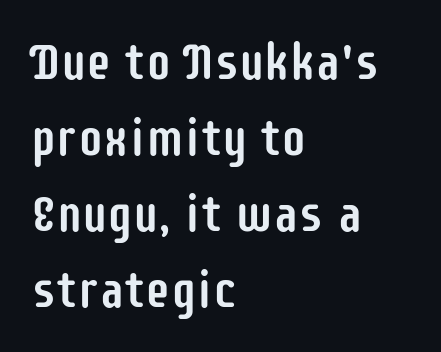
Every row of glyphs begins at an identical x-position on the left. Regarding serifs, this sample does without them. Quick note: not italic, upright. Line spacing here is normal. The passage shown is typed in a proportional face where columns would drift. Default kerning and tracking; the words read as compact shapes.
